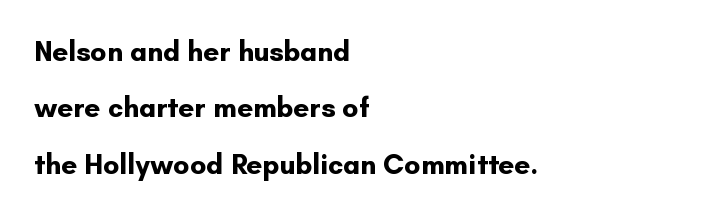
The image shows 28 px bold sans-serif type, upright; set left-aligned, loose line spacing (2.01x), normal letter spacing, not underlined; low stroke contrast and a small x-height.
